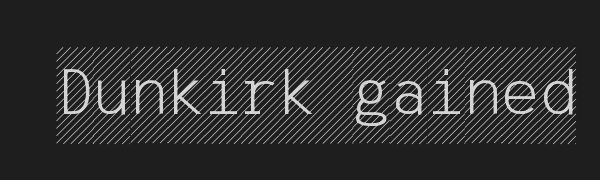
Q: Is the text italic (slanted)? A: No, it is upright.
Q: Is the text underlined? A: No.
Q: Is the spacing between letters normal or unusually wide? A: Normal.
Q: Width (condensed, normal, or wide)? A: Condensed.
Q: x-height? A: Large.
